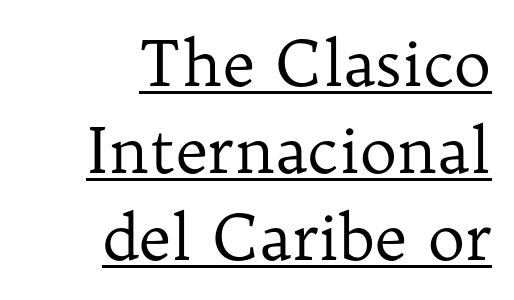
The image shows 63 px regular-weight serif type, upright; set right-aligned, normal line spacing (1.38x), normal letter spacing, underlined; low stroke contrast and a medium x-height.
